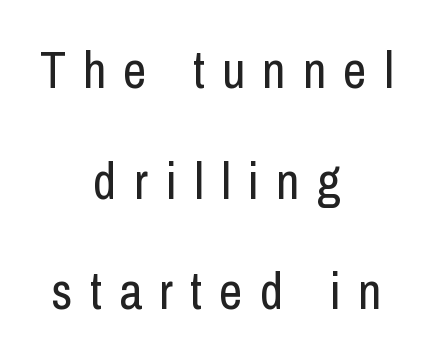
{"serif": "no", "italic": "no", "bold": "no", "weight": "regular", "width": "condensed", "stroke_contrast": "low", "x_height": "medium", "monospaced": "no", "underline": "no", "align": "center", "line_spacing": "loose", "line_spacing_ratio": 2.17, "letter_spacing": "wide", "letter_spacing_em": 0.34, "glyph_px": 51}
